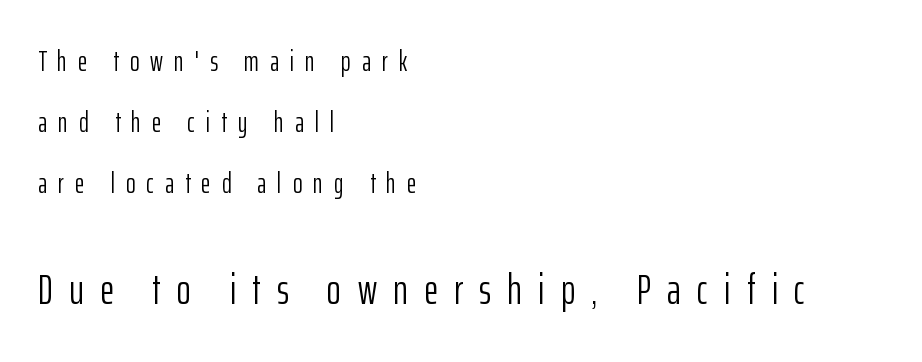
{"serif": "no", "italic": "no", "bold": "no", "weight": "light", "width": "condensed", "stroke_contrast": "low", "x_height": "medium", "monospaced": "no", "underline": "no", "align": "left", "line_spacing": "loose", "line_spacing_ratio": 2.1, "letter_spacing": "wide", "letter_spacing_em": 0.38, "larger_block": "second", "size_ratio": 1.48, "glyph_px": 43}
